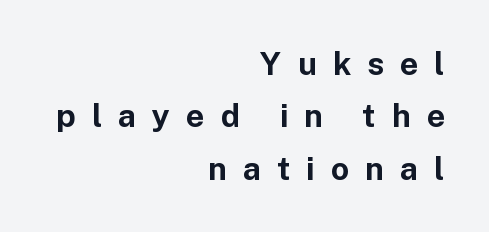
{"serif": "no", "italic": "no", "bold": "yes", "weight": "bold", "width": "normal", "stroke_contrast": "low", "x_height": "medium", "monospaced": "no", "underline": "no", "align": "right", "line_spacing": "normal", "line_spacing_ratio": 1.64, "letter_spacing": "wide", "letter_spacing_em": 0.5, "glyph_px": 32}
